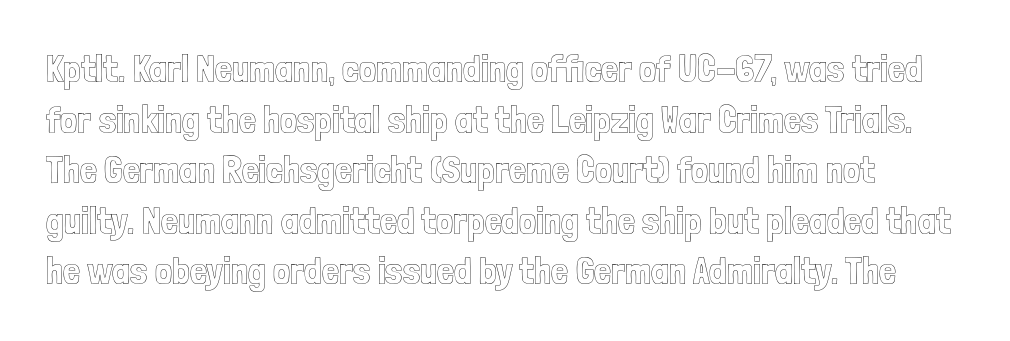
The passage shown stacks its lines at a standard gap. The foot of each line stays bare and open. In terms of posture, this sample is upright. Inter-character spacing is left at the font's built-in metrics.
